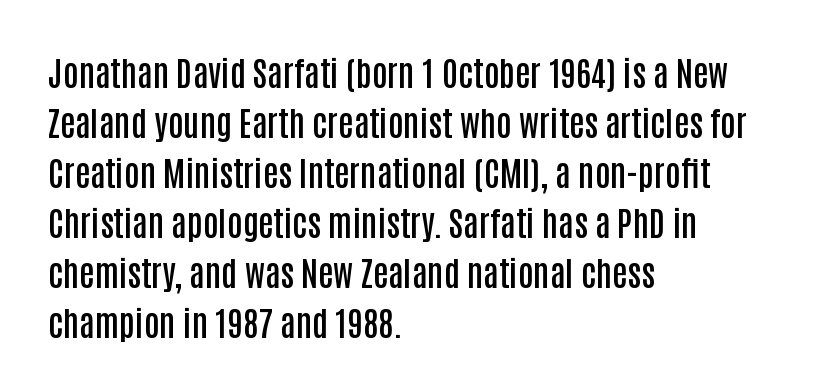
The image shows 34 px semibold, condensed sans-serif type, upright; set left-aligned, normal line spacing (1.47x), normal letter spacing, not underlined; low stroke contrast and a large x-height.
